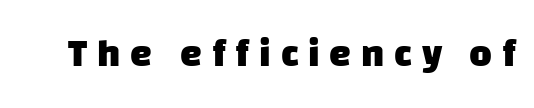
The letters are spread apart with noticeably loose tracking. Underlining? Definitely not there. Summary of weight: heavy, a full bold. Proportional: the letters do not fall into vertical columns. No feet cap the strokes, marking this as sans-serif type.
